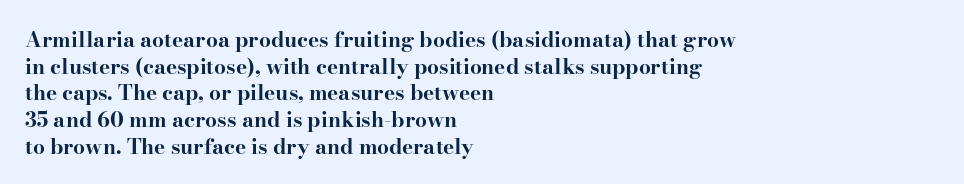
The image shows 21 px bold type, upright; set left-aligned, normal line spacing (1.27x), normal letter spacing, not underlined.
